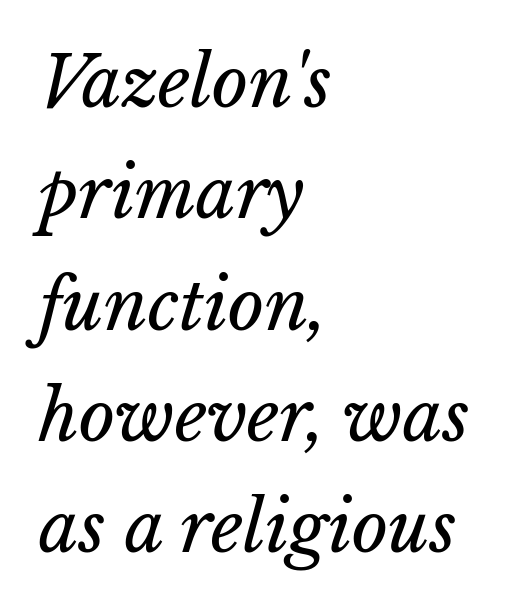
Q: Is the text bold? A: No.
Q: Is the text italic (slanted)? A: Yes, it leans right by about 15 degrees.
Q: Is the text underlined? A: No.
Q: How is the paragraph aligned? A: Left-aligned.
Q: Is the spacing between letters normal or unusually wide? A: Normal.
Q: Is the spacing between lines tight, normal or loose? A: Normal.
Q: Width (condensed, normal, or wide)? A: Normal.
Q: Stroke contrast? A: Low.
Q: x-height? A: Medium.
Q: Monospaced? A: No.
